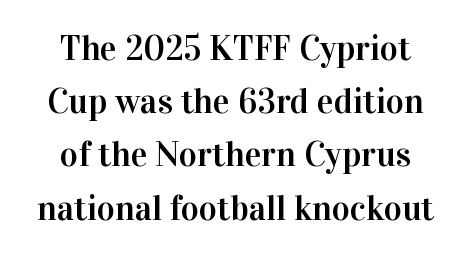
These lines are centered, leaving both edges ragged. Unlike italic type, these characters show no tilt at all. One glance says typical: line gaps are just what's usual. The words here are not underlined.
